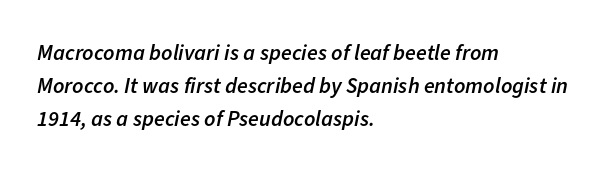
The passage shown has conventional tracking throughout. Every character sits at an angle, as italics do. Bare-footed words on every line. Set as a demibold, roughly 600 on the weight scale. The designer left line spacing at the default. The ragged edge is on the right, which tells us the setting is flush left.
